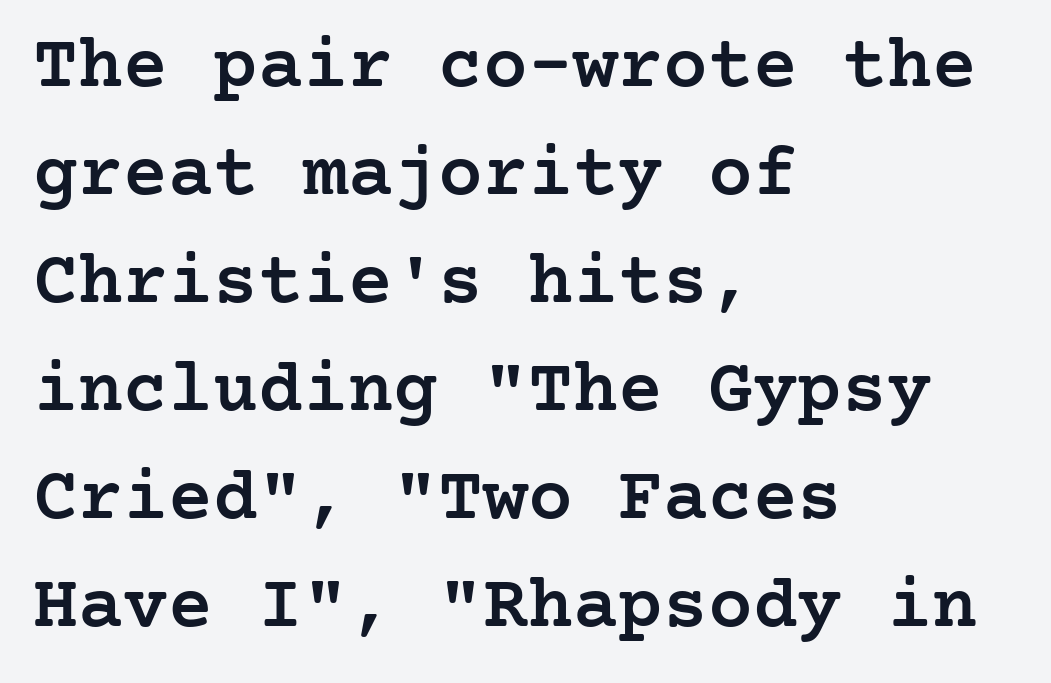
Q: Is the text bold? A: Semi-bold.
Q: Is the text italic (slanted)? A: No, it is upright.
Q: Is the typeface a serif or a sans-serif typeface? A: Serif.
Q: Is the text underlined? A: No.
Q: How is the paragraph aligned? A: Left-aligned.
Q: Is the spacing between letters normal or unusually wide? A: Normal.
Q: Is the spacing between lines tight, normal or loose? A: Normal.
Q: Width (condensed, normal, or wide)? A: Normal.
Q: Stroke contrast? A: Low.
Q: x-height? A: Medium.
